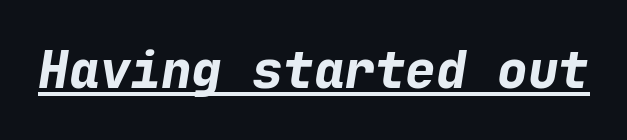
The image shows 51 px bold type, italic (leaning right), monospaced; set normal letter spacing, underlined; low stroke contrast and a medium x-height.
